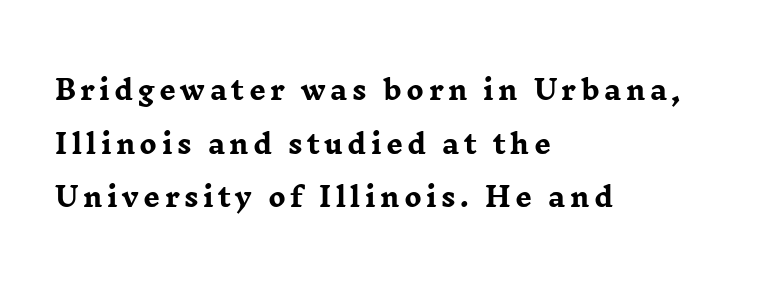
{"italic": "no", "bold": "yes", "underline": "no", "align": "left", "line_spacing": "loose", "line_spacing_ratio": 2.06, "glyph_px": 26}
